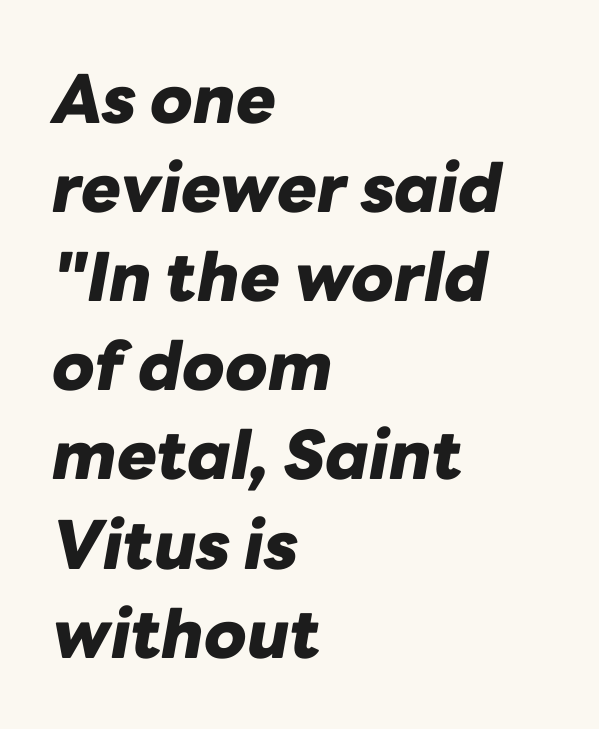
Descenders are the only things crossing below the line. These lines are rendered in a variable-pitch font. Does extra space separate the letters? No, they use regular spacing. The rendering uses a bold face; every stroke is thick and dark. The leading is moderate, giving the passage an even texture. These lines are set flush left with a ragged right edge.
